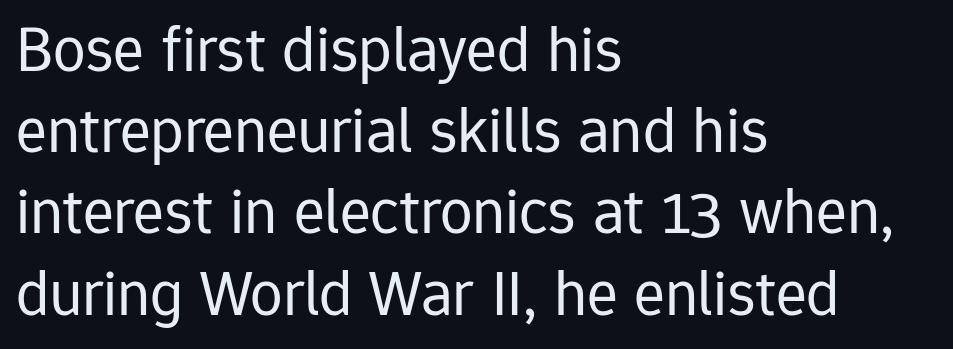
The image shows 65 px regular-weight sans-serif type, upright; set left-aligned, normal line spacing (1.25x), normal letter spacing, not underlined; low stroke contrast and a medium x-height.
